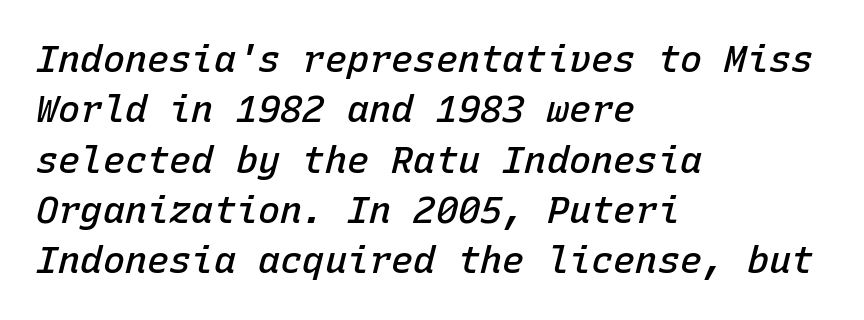
Q: Is the text bold? A: Semi-bold.
Q: Is the text italic (slanted)? A: Yes, it leans right by about 15 degrees.
Q: Is the text underlined? A: No.
Q: How is the paragraph aligned? A: Left-aligned.
Q: Is the spacing between letters normal or unusually wide? A: Normal.
Q: Is the spacing between lines tight, normal or loose? A: Normal.
Q: Width (condensed, normal, or wide)? A: Normal.
Q: Stroke contrast? A: Low.
Q: x-height? A: Medium.
Q: Monospaced? A: Yes.
